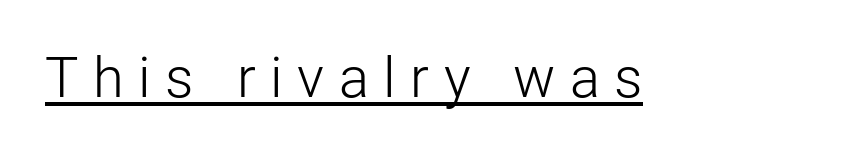
Q: Is the text bold? A: No.
Q: Is the text italic (slanted)? A: No, it is upright.
Q: Is the typeface a serif or a sans-serif typeface? A: Sans-serif.
Q: Is the text underlined? A: Yes.
Q: Is the spacing between letters normal or unusually wide? A: Unusually wide.
Q: Width (condensed, normal, or wide)? A: Normal.
Q: Stroke contrast? A: Low.
Q: x-height? A: Medium.
Q: Monospaced? A: No.
